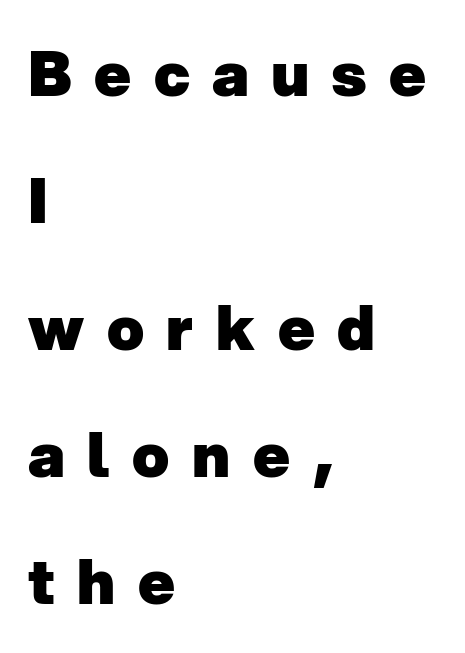
{"serif": "no", "bold": "yes", "weight": "heavy", "width": "normal", "stroke_contrast": "low", "x_height": "medium", "monospaced": "no", "underline": "no", "align": "left", "line_spacing": "loose", "line_spacing_ratio": 2.08, "letter_spacing": "wide", "letter_spacing_em": 0.37, "glyph_px": 61}
